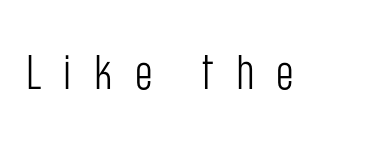
{"serif": "no", "italic": "no", "bold": "no", "weight": "light", "width": "condensed", "stroke_contrast": "low", "x_height": "large", "monospaced": "no", "underline": "no", "letter_spacing": "wide", "letter_spacing_em": 0.46, "glyph_px": 48}
